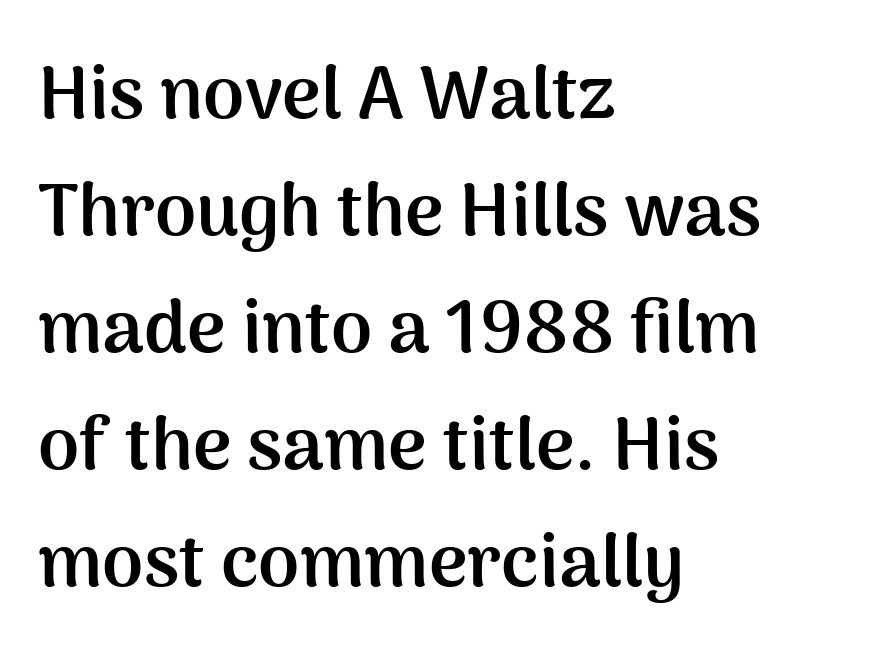
Q: Is the text bold? A: Yes.
Q: Is the text italic (slanted)? A: No, it is upright.
Q: Is the typeface a serif or a sans-serif typeface? A: Sans-serif.
Q: Is the text underlined? A: No.
Q: How is the paragraph aligned? A: Left-aligned.
Q: Is the spacing between letters normal or unusually wide? A: Normal.
Q: Is the spacing between lines tight, normal or loose? A: Normal.
Q: Width (condensed, normal, or wide)? A: Normal.
Q: Stroke contrast? A: Medium.
Q: x-height? A: Medium.
Q: Monospaced? A: No.
